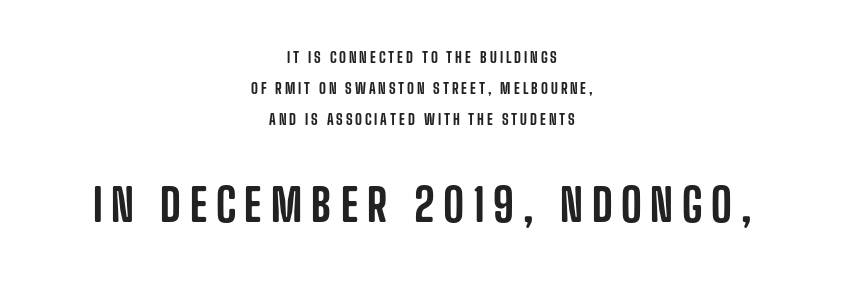
The image shows 45 px condensed sans-serif type, upright; set centered, loose line spacing (2.07x), not underlined; the second (bottom) block is 3.0x larger; low stroke contrast and a large x-height.
